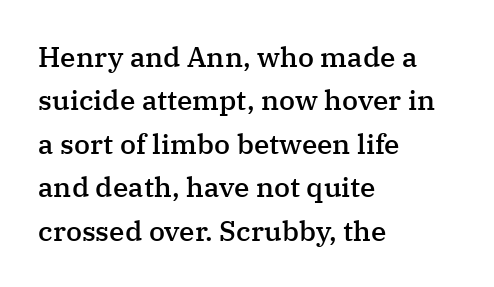
{"serif": "yes", "italic": "no", "bold": "semi", "weight": "semibold", "width": "normal", "stroke_contrast": "medium", "x_height": "medium", "monospaced": "no", "underline": "no", "align": "left", "line_spacing": "normal", "line_spacing_ratio": 1.55, "letter_spacing": "normal", "letter_spacing_em": 0.0, "glyph_px": 28}
